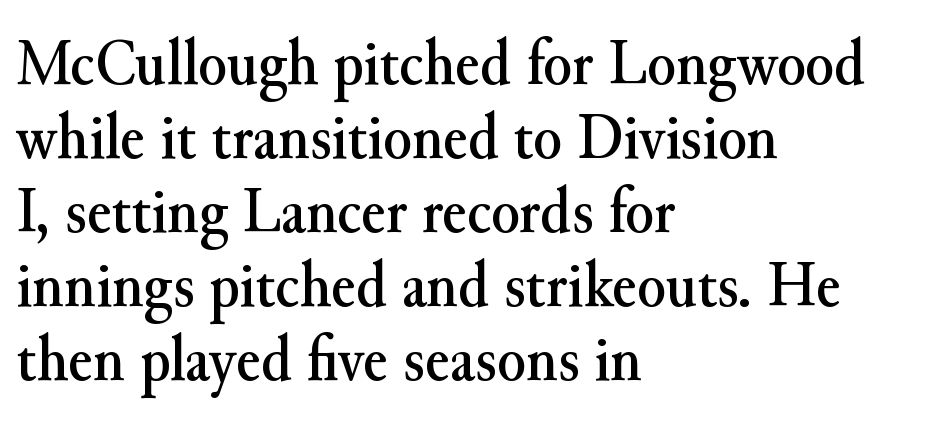
What stands out about the letter spacing? Nothing — it is the standard amount. Ascenders rise straight up at ninety degrees. Check where the strokes stop: tiny serifs finish them off. Regarding leading, the lines here are crowded together. Underline: absent. The passage shown is typed in a proportional face where columns would drift.
